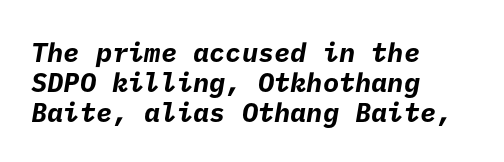
What stands out about the letter spacing? Nothing — it is the standard amount. This sample is left-justified, so line endings fall wherever the words run out. These lines carry a lot of weight — the face is fully bold. The lines are packed closely together with very little leading. Has an underline been added? It has not.
